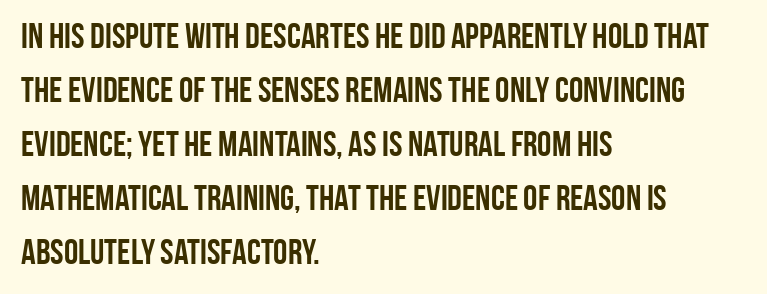
The image shows 36 px semibold, condensed sans-serif type, upright; set left-aligned, normal line spacing (1.5x), normal letter spacing, not underlined; low stroke contrast and a large x-height.
